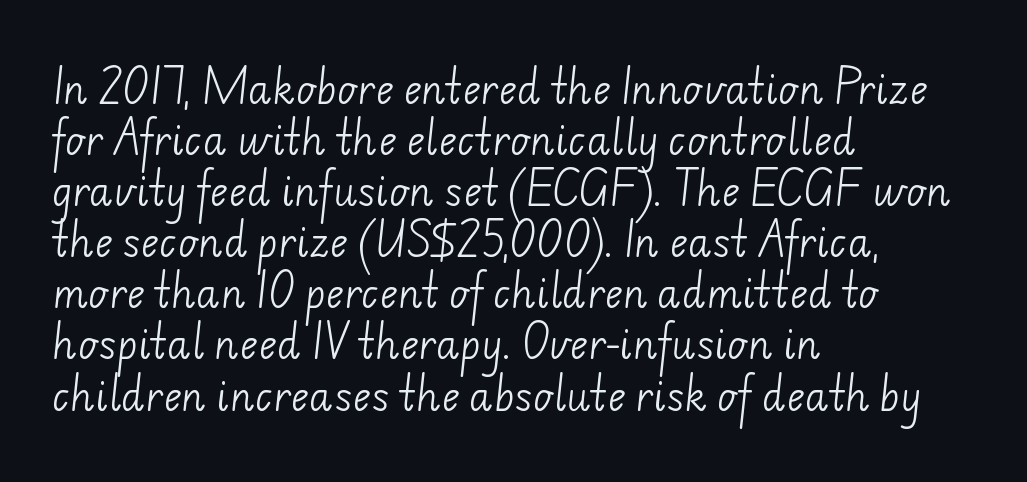
{"serif": "no", "bold": "no", "weight": "light", "width": "normal", "stroke_contrast": "low", "x_height": "small", "monospaced": "no", "underline": "no", "align": "left", "line_spacing": "normal", "line_spacing_ratio": 1.31, "letter_spacing": "normal", "letter_spacing_em": 0.0, "glyph_px": 39}
